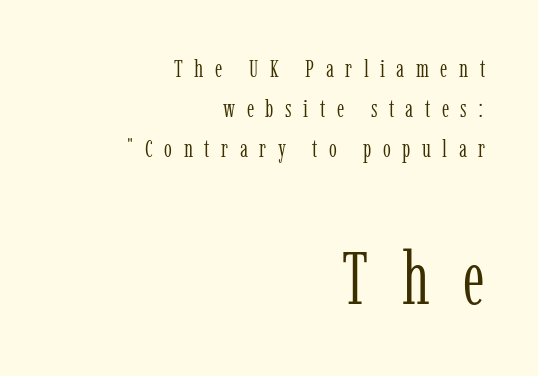
{"serif": "yes", "italic": "no", "bold": "no", "weight": "light", "width": "condensed", "stroke_contrast": "low", "x_height": "medium", "monospaced": "no", "underline": "no", "align": "right", "line_spacing": "normal", "line_spacing_ratio": 1.61, "letter_spacing": "wide", "letter_spacing_em": 0.46, "larger_block": "second", "size_ratio": 2.96, "glyph_px": 74}
